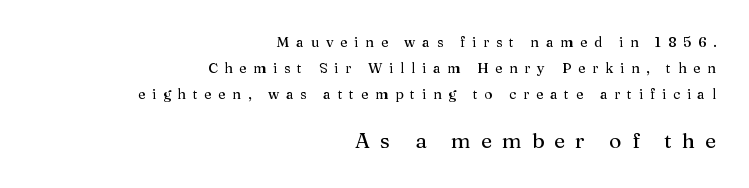
Observe the wide spacing: letters keep a clear distance from each other. The designer gave the closing block more size than the opening block. Letters rest on an invisible, unmarked baseline. These lines stack with their right ends in a neat column.
